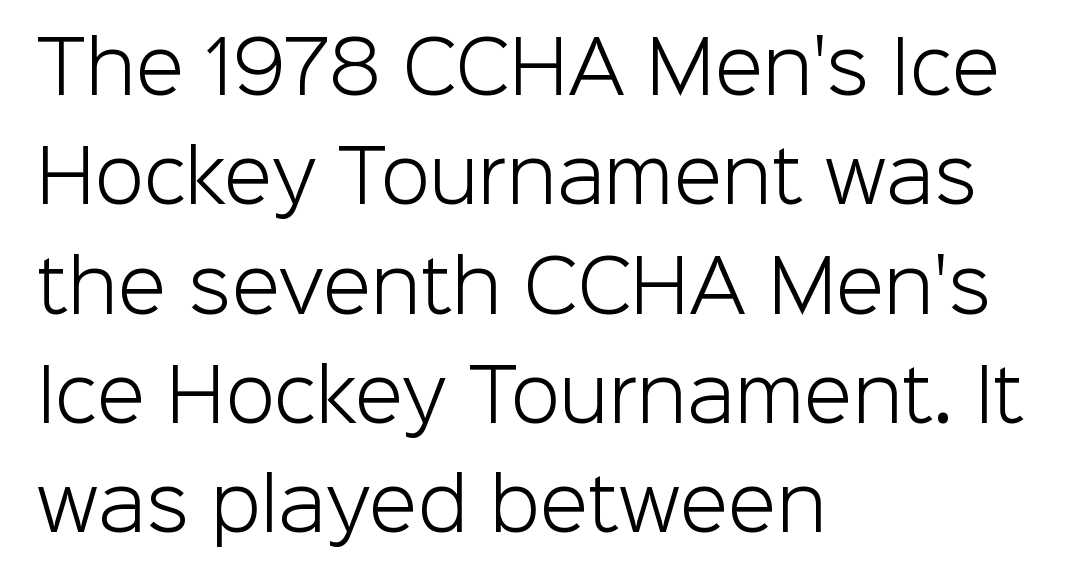
The image shows 71 px light sans-serif type, upright; set left-aligned, normal line spacing (1.54x), normal letter spacing, not underlined; low stroke contrast and a medium x-height.
